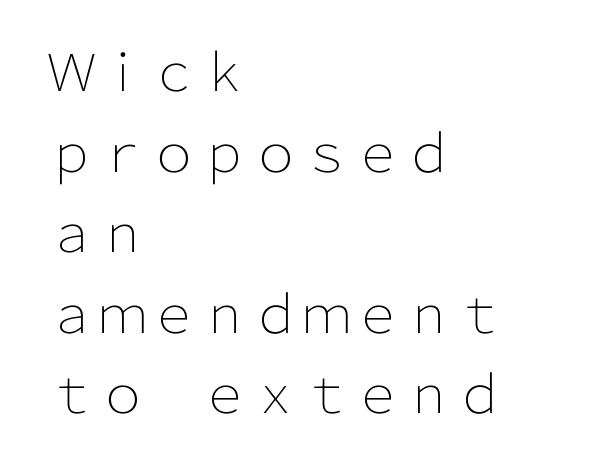
The image shows 51 px light sans-serif type, upright; set left-aligned, normal line spacing (1.58x), normal letter spacing, not underlined; low stroke contrast and a medium x-height.
